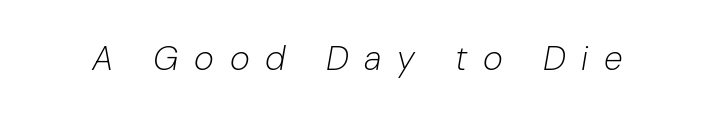
Q: Is the text bold? A: No.
Q: Is the text italic (slanted)? A: Yes, it leans right by about 10 degrees.
Q: Is the text underlined? A: No.
Q: Is the spacing between letters normal or unusually wide? A: Unusually wide.
Q: Width (condensed, normal, or wide)? A: Normal.
Q: Stroke contrast? A: Low.
Q: x-height? A: Medium.
Q: Monospaced? A: No.
